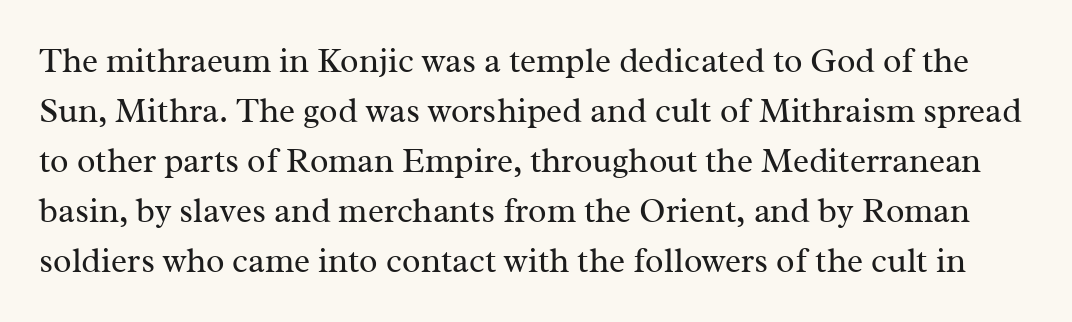
Q: Is the text bold? A: No.
Q: Is the text italic (slanted)? A: No, it is upright.
Q: Is the typeface a serif or a sans-serif typeface? A: Serif.
Q: Is the text underlined? A: No.
Q: Is the spacing between letters normal or unusually wide? A: Normal.
Q: Is the spacing between lines tight, normal or loose? A: Normal.
Q: Width (condensed, normal, or wide)? A: Normal.
Q: Stroke contrast? A: Medium.
Q: x-height? A: Medium.
Q: Monospaced? A: No.
